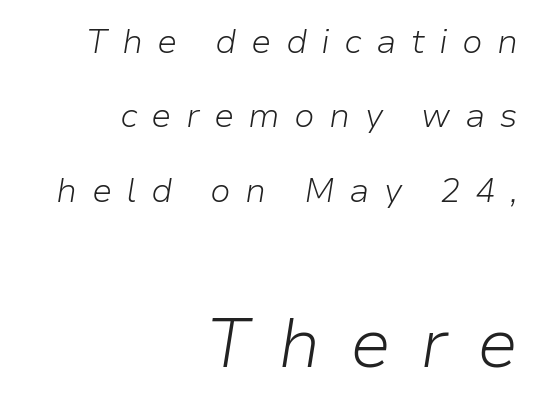
A typesetter would call this heavily tracked-out type. Line ends are locked; line starts wander. Which of the two is more prominent by size? The second, at the bottom. The face looks like a standard text weight, possibly lighter.
